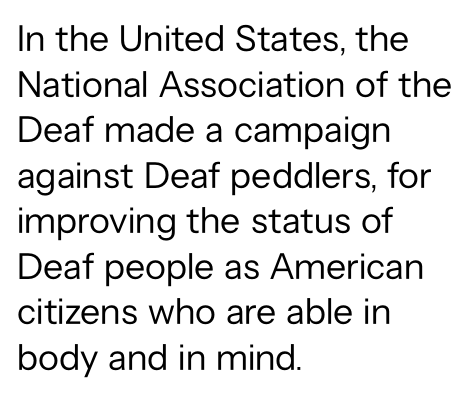
The image shows 37 px regular-weight sans-serif type, upright; set left-aligned, line spacing 1.23x, normal letter spacing, not underlined; low stroke contrast and a medium x-height.
